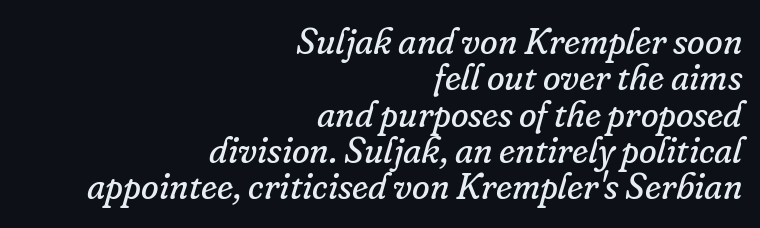
{"serif": "yes", "italic": "yes", "lean": "right", "slant_degrees": 16, "bold": "no", "weight": "regular", "width": "normal", "stroke_contrast": "low", "x_height": "small", "monospaced": "no", "underline": "no", "align": "right", "line_spacing": "tight", "line_spacing_ratio": 1.01, "letter_spacing": "normal", "letter_spacing_em": 0.0, "glyph_px": 36}
